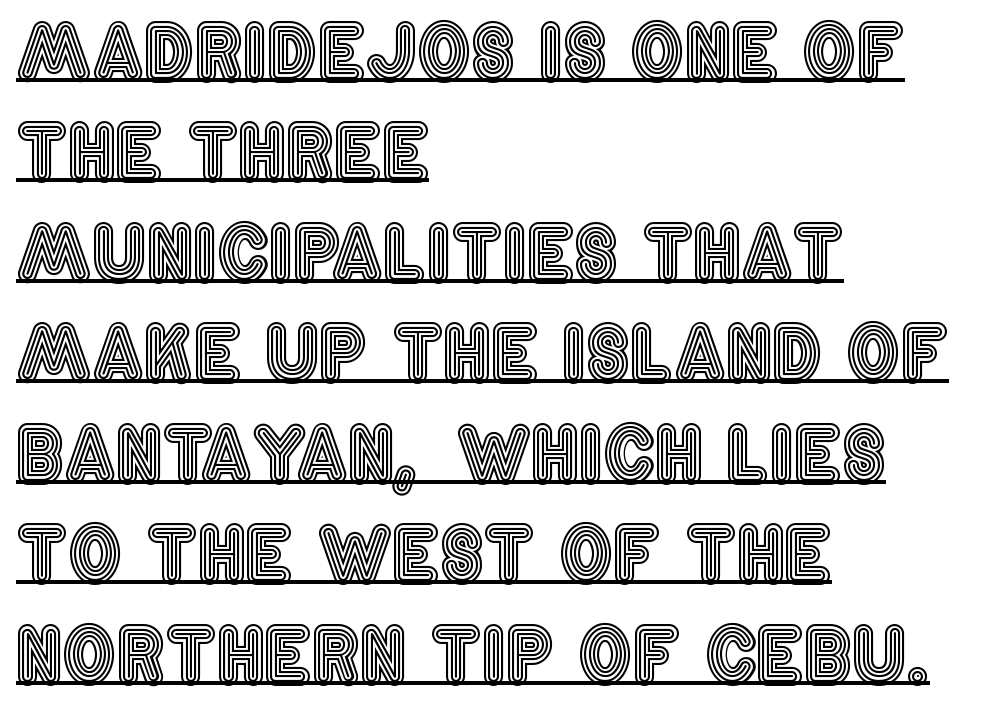
The image shows 75 px condensed type, upright; set left-aligned, normal line spacing (1.34x), normal letter spacing, underlined; a large x-height.
